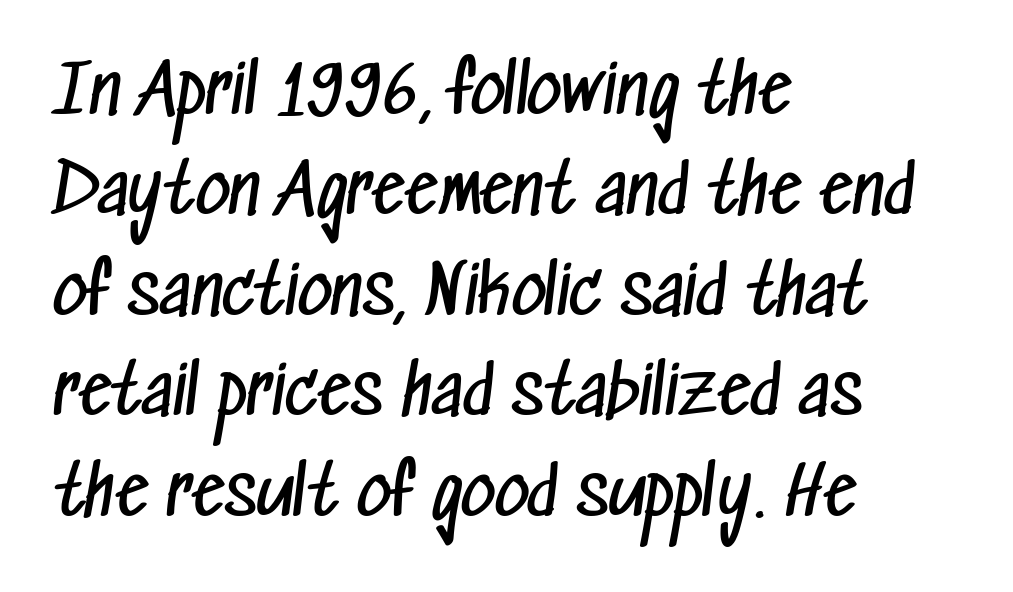
{"serif": "no", "bold": "no", "weight": "regular", "width": "condensed", "stroke_contrast": "low", "x_height": "medium", "monospaced": "no", "underline": "no", "align": "left", "line_spacing": "normal", "line_spacing_ratio": 1.5, "letter_spacing": "normal", "letter_spacing_em": 0.0, "glyph_px": 67}
